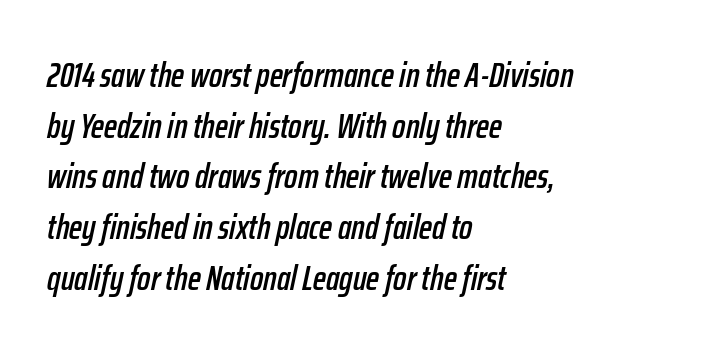
Nothing unusual about the tracking: characters are spaced as the font intends. Think of a printed novel: that variable character pitch is what you see here. Yep, that's italic — everything's leaning. Leading: standard. The strip under each line holds only bare page.
